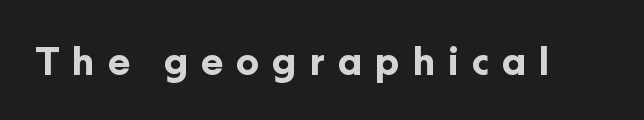
The image shows 38 px bold sans-serif type, upright; set unusually wide letter spacing (+0.33 em), not underlined; low stroke contrast and a medium x-height.
